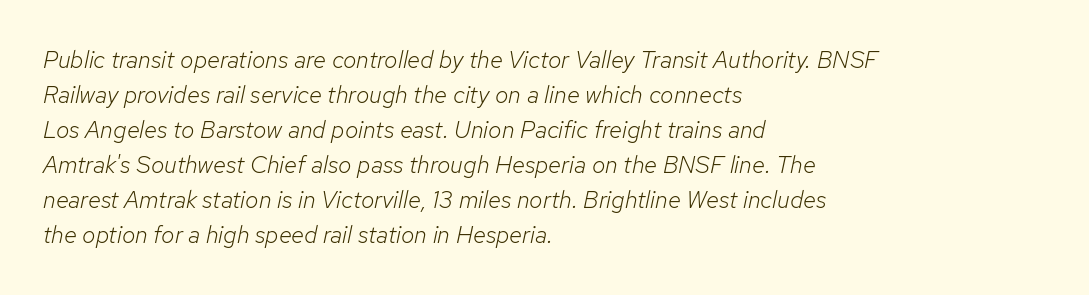
{"italic": "yes", "lean": "right", "slant_degrees": 12, "bold": "no", "underline": "no", "align": "left", "line_spacing": "normal", "line_spacing_ratio": 1.46, "letter_spacing": "normal", "letter_spacing_em": 0.0, "glyph_px": 24}
